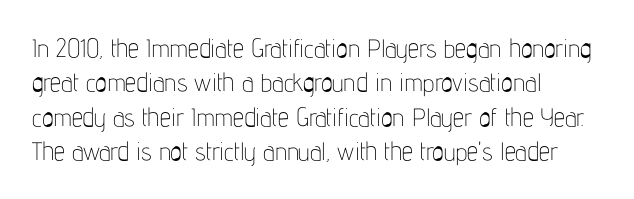
The image shows 25 px text type, upright; set left-aligned, normal line spacing (1.38x), normal letter spacing, not underlined.
